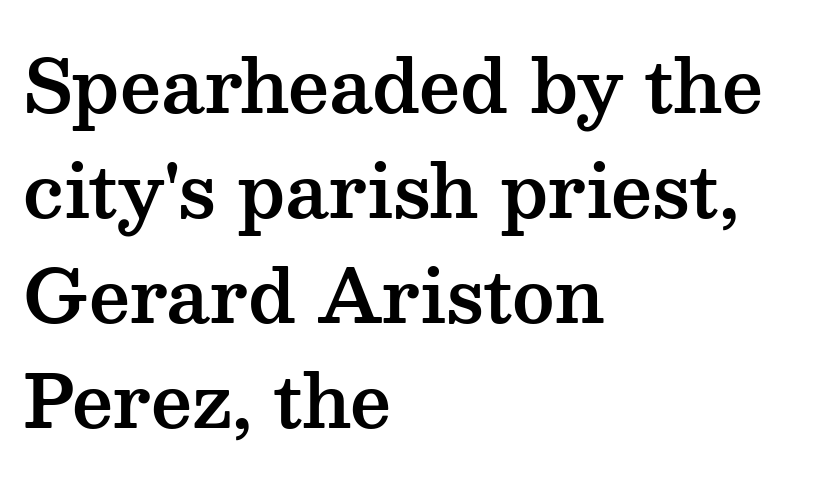
{"serif": "yes", "italic": "no", "width": "wide", "stroke_contrast": "medium", "x_height": "medium", "monospaced": "no", "underline": "no", "align": "left", "line_spacing": "normal", "line_spacing_ratio": 1.46, "letter_spacing": "normal", "letter_spacing_em": 0.0, "glyph_px": 72}
